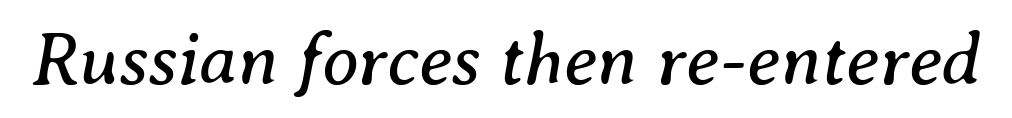
The image shows 74 px regular-weight serif type, italic (leaning right); set normal letter spacing, not underlined; medium stroke contrast and a medium x-height.
